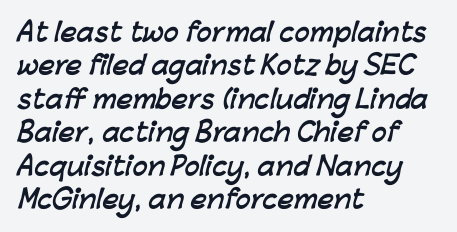
The image shows 25 px bold type; set left-aligned, normal line spacing (1.34x), normal letter spacing, not underlined.
